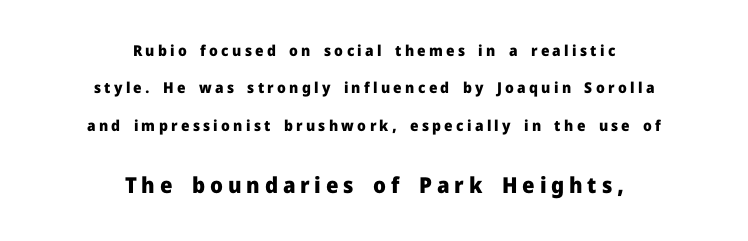
The image shows 22 px bold type, upright; set centered, loose line spacing (2.5x), unusually wide letter spacing (+0.22 em), not underlined; the second (bottom) block is 1.47x larger.
